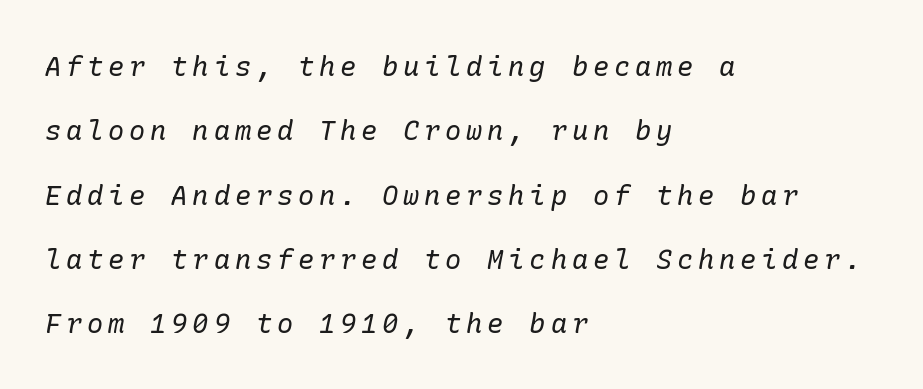
{"italic": "yes", "lean": "right", "slant_degrees": 10, "bold": "no", "underline": "no", "align": "left", "line_spacing": "loose", "line_spacing_ratio": 2.38, "glyph_px": 27}
